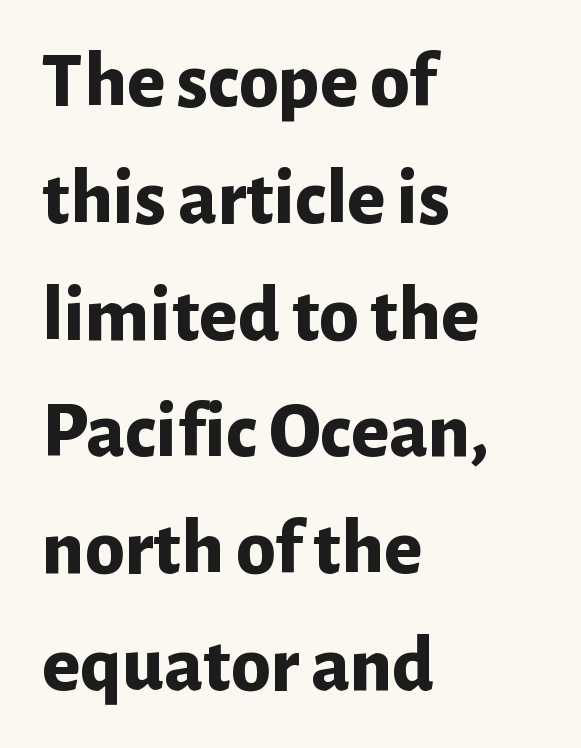
Q: Is the text bold? A: Yes.
Q: Is the text italic (slanted)? A: No, it is upright.
Q: Is the typeface a serif or a sans-serif typeface? A: Sans-serif.
Q: Is the text underlined? A: No.
Q: How is the paragraph aligned? A: Left-aligned.
Q: Is the spacing between letters normal or unusually wide? A: Normal.
Q: Is the spacing between lines tight, normal or loose? A: Normal.
Q: Width (condensed, normal, or wide)? A: Normal.
Q: Stroke contrast? A: Low.
Q: x-height? A: Medium.
Q: Monospaced? A: No.
